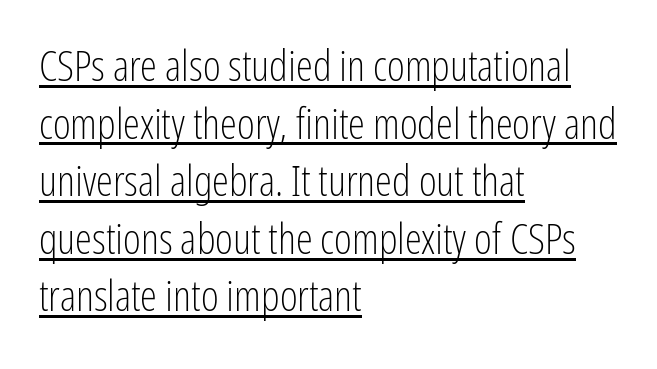
Q: Is the text bold? A: No.
Q: Is the text italic (slanted)? A: No, it is upright.
Q: Is the typeface a serif or a sans-serif typeface? A: Sans-serif.
Q: Is the text underlined? A: Yes.
Q: How is the paragraph aligned? A: Left-aligned.
Q: Is the spacing between letters normal or unusually wide? A: Normal.
Q: Is the spacing between lines tight, normal or loose? A: Normal.
Q: Width (condensed, normal, or wide)? A: Condensed.
Q: Stroke contrast? A: Low.
Q: x-height? A: Medium.
Q: Monospaced? A: No.
